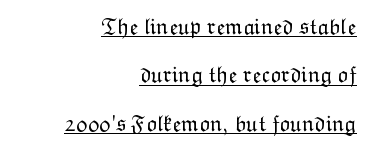
The face used here appears with an underline applied. Observe the ordinary spacing: letters are neighbours, not strangers. Honestly, the rows look like they've been pulled way apart. The strokes carry an ordinary text weight at most.
